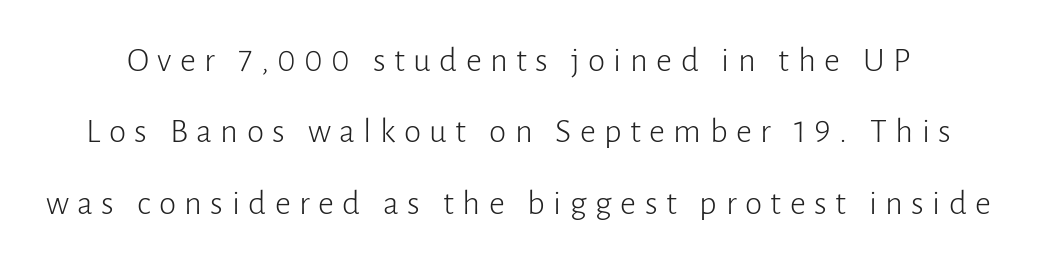
{"serif": "no", "italic": "no", "bold": "no", "weight": "light", "width": "normal", "stroke_contrast": "low", "x_height": "medium", "monospaced": "no", "underline": "no", "line_spacing": "loose", "line_spacing_ratio": 2.04, "letter_spacing": "wide", "letter_spacing_em": 0.24, "glyph_px": 35}
